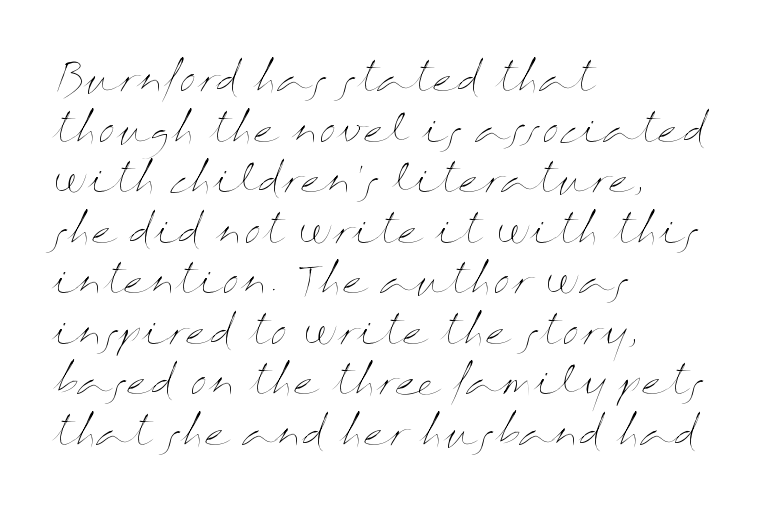
Q: Is the text bold? A: No.
Q: Is the text italic (slanted)? A: Yes.
Q: Is the text underlined? A: No.
Q: How is the paragraph aligned? A: Left-aligned.
Q: Is the spacing between letters normal or unusually wide? A: Normal.
Q: Is the spacing between lines tight, normal or loose? A: Normal.
Q: Width (condensed, normal, or wide)? A: Wide.
Q: Stroke contrast? A: Medium.
Q: x-height? A: Medium.
Q: Monospaced? A: No.
